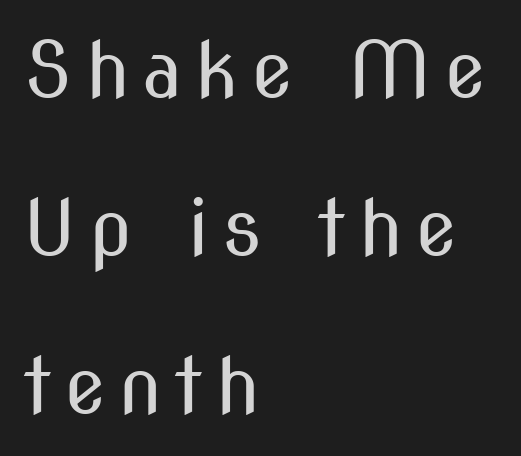
Q: Is the text bold? A: No.
Q: Is the text italic (slanted)? A: No, it is upright.
Q: Is the typeface a serif or a sans-serif typeface? A: Sans-serif.
Q: Is the text underlined? A: No.
Q: How is the paragraph aligned? A: Left-aligned.
Q: Is the spacing between lines tight, normal or loose? A: Loose.
Q: Width (condensed, normal, or wide)? A: Condensed.
Q: Stroke contrast? A: Medium.
Q: x-height? A: Medium.
Q: Monospaced? A: No.
